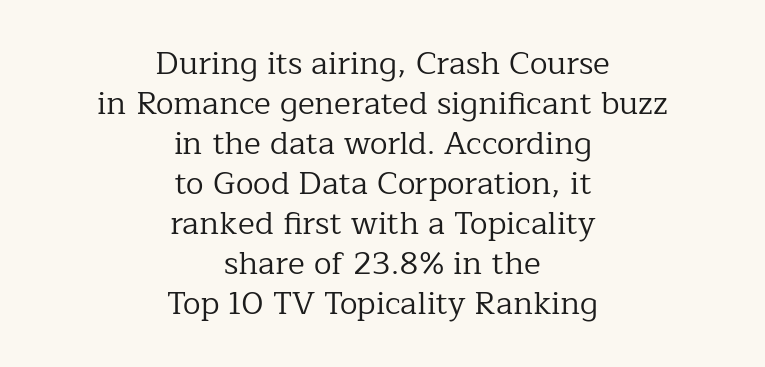
Interline gaps are of average width in this sample. The face used here is rendered with its standard letterfit. These lines are rendered in a variable-pitch font. Check where the strokes stop: tiny serifs finish them off. On a weight scale, this lands at 450 or below. The string is rendered with underlining switched off.
